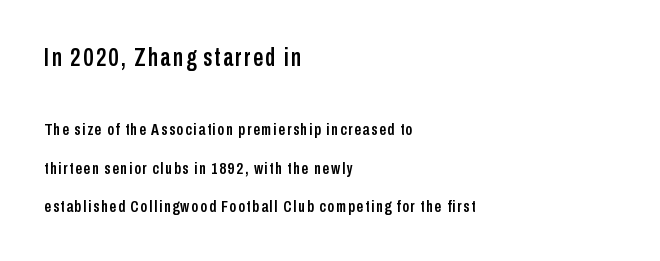
The image shows 25 px text type, upright; set left-aligned, loose line spacing (2.26x), not underlined; the first (top) block is 1.47x larger.
